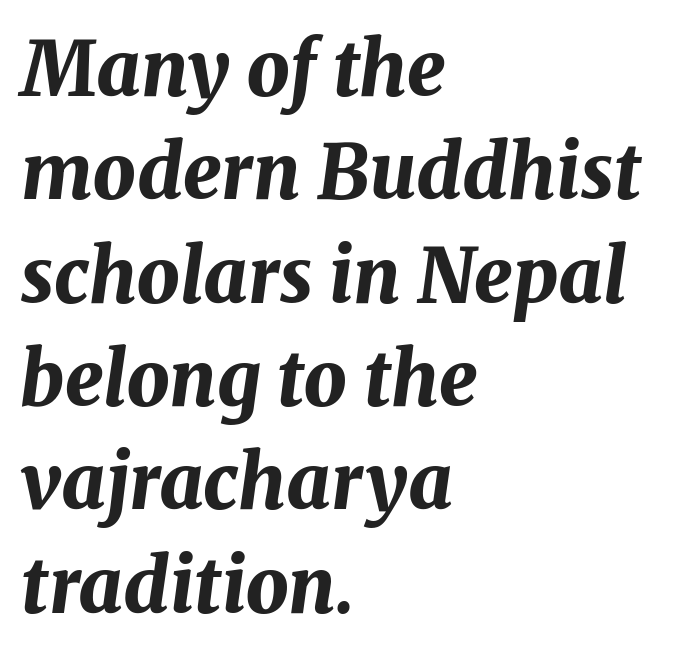
The image shows 76 px bold type, italic (leaning right); set left-aligned, normal line spacing (1.36x), normal letter spacing, not underlined; medium stroke contrast and a medium x-height.
